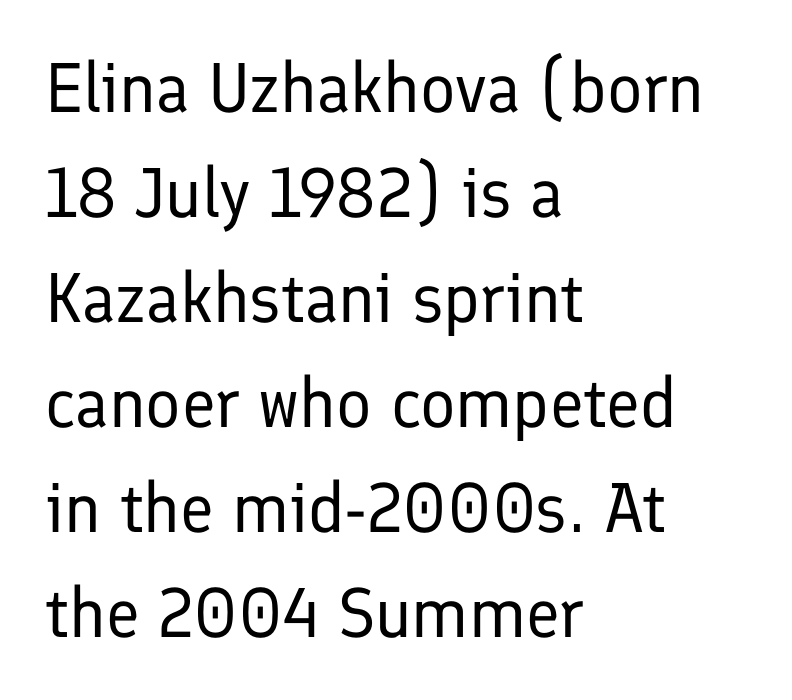
Q: Is the text bold? A: No.
Q: Is the text italic (slanted)? A: No, it is upright.
Q: Is the typeface a serif or a sans-serif typeface? A: Sans-serif.
Q: Is the text underlined? A: No.
Q: How is the paragraph aligned? A: Left-aligned.
Q: Is the spacing between letters normal or unusually wide? A: Normal.
Q: Is the spacing between lines tight, normal or loose? A: Normal.
Q: Width (condensed, normal, or wide)? A: Normal.
Q: Stroke contrast? A: Low.
Q: x-height? A: Medium.
Q: Monospaced? A: No.
